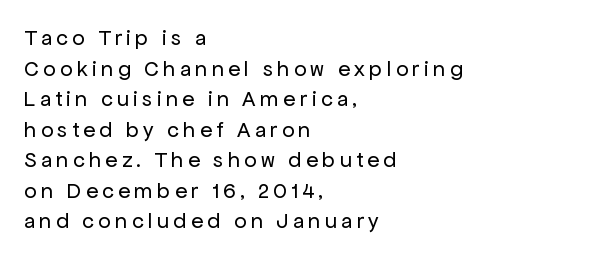
Q: Is the text bold? A: No.
Q: Is the text italic (slanted)? A: No, it is upright.
Q: Is the text underlined? A: No.
Q: How is the paragraph aligned? A: Left-aligned.
Q: Is the spacing between letters normal or unusually wide? A: Unusually wide.
Q: Is the spacing between lines tight, normal or loose? A: Normal.
